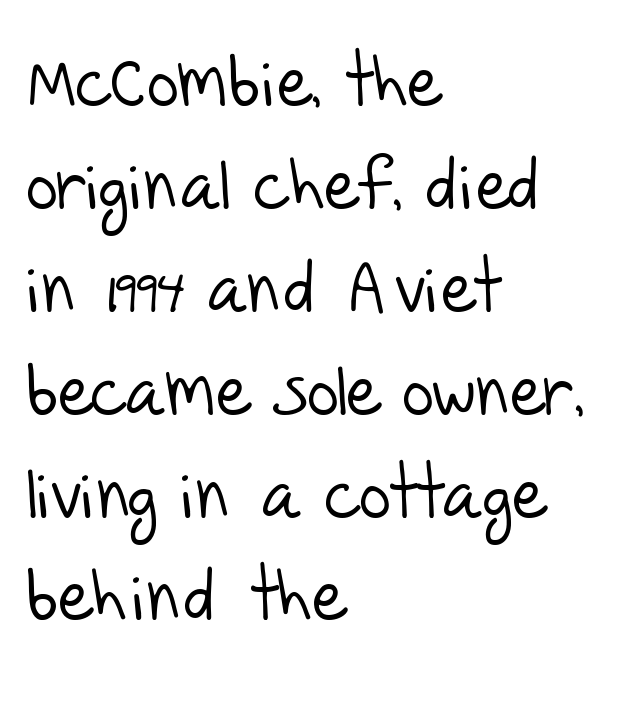
{"serif": "no", "bold": "no", "weight": "light", "width": "normal", "stroke_contrast": "low", "x_height": "large", "monospaced": "no", "underline": "no", "align": "left", "line_spacing": "normal", "line_spacing_ratio": 1.47, "letter_spacing": "normal", "letter_spacing_em": 0.0, "glyph_px": 70}
